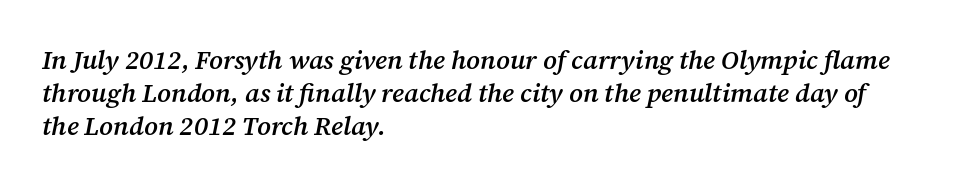
{"italic": "yes", "lean": "right", "slant_degrees": 12, "bold": "semi", "underline": "no", "align": "left", "line_spacing": "normal", "line_spacing_ratio": 1.26, "letter_spacing": "normal", "letter_spacing_em": 0.0, "glyph_px": 26}
